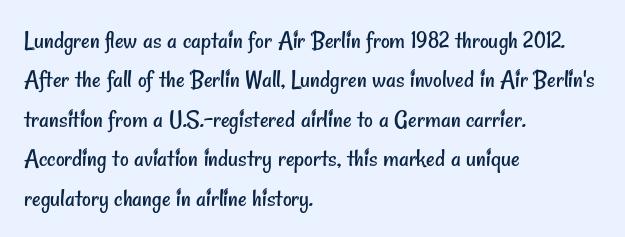
The image shows 27 px text type; set left-aligned, normal line spacing (1.46x), normal letter spacing, not underlined.
